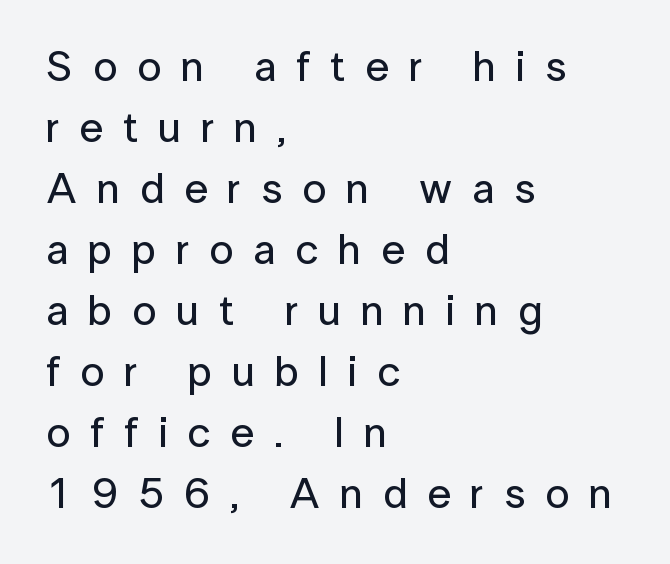
Q: Is the text italic (slanted)? A: No, it is upright.
Q: Is the typeface a serif or a sans-serif typeface? A: Sans-serif.
Q: Is the text underlined? A: No.
Q: How is the paragraph aligned? A: Left-aligned.
Q: Is the spacing between letters normal or unusually wide? A: Unusually wide.
Q: Is the spacing between lines tight, normal or loose? A: Normal.
Q: Width (condensed, normal, or wide)? A: Normal.
Q: Stroke contrast? A: Low.
Q: x-height? A: Medium.
Q: Monospaced? A: No.
